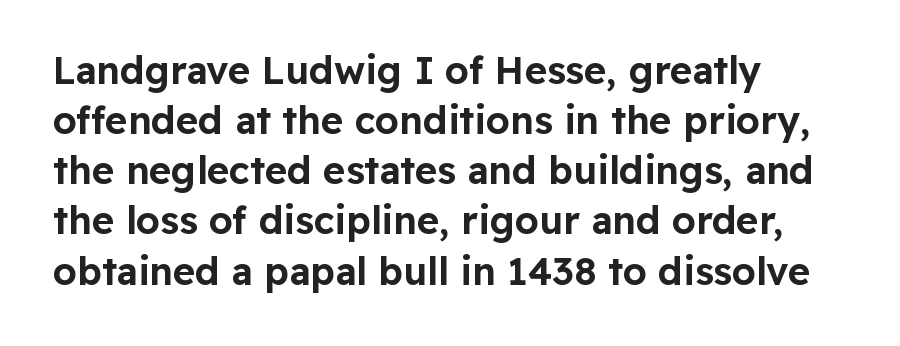
{"serif": "no", "italic": "no", "width": "normal", "stroke_contrast": "low", "x_height": "medium", "monospaced": "no", "underline": "no", "align": "left", "line_spacing": "normal", "line_spacing_ratio": 1.32, "letter_spacing": "normal", "letter_spacing_em": 0.0, "glyph_px": 38}
